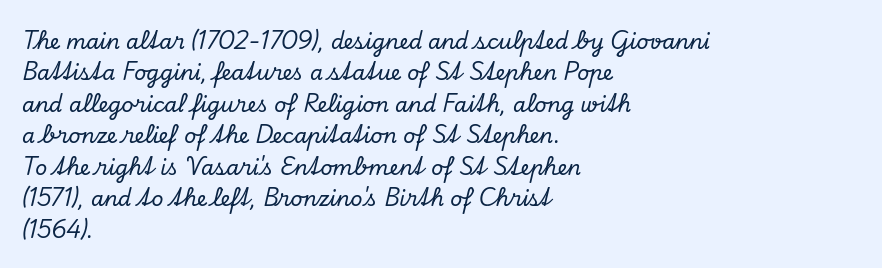
The image shows 21 px text type, italic (leaning right); set left-aligned, normal line spacing (1.5x), normal letter spacing, not underlined.
